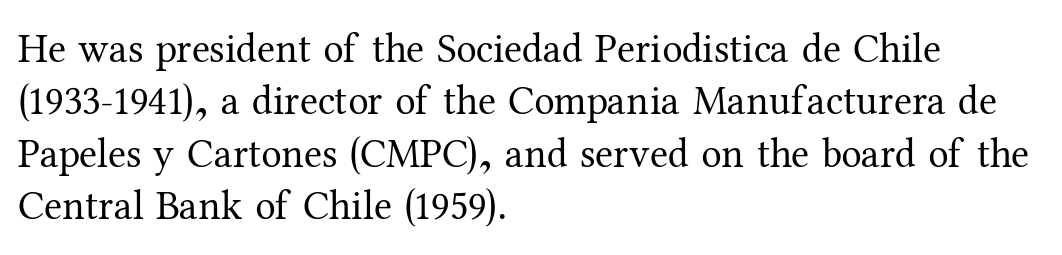
{"serif": "yes", "italic": "no", "bold": "no", "weight": "regular", "width": "normal", "stroke_contrast": "medium", "x_height": "medium", "monospaced": "no", "underline": "no", "align": "left", "line_spacing": "normal", "line_spacing_ratio": 1.28, "letter_spacing": "normal", "letter_spacing_em": 0.0, "glyph_px": 41}
